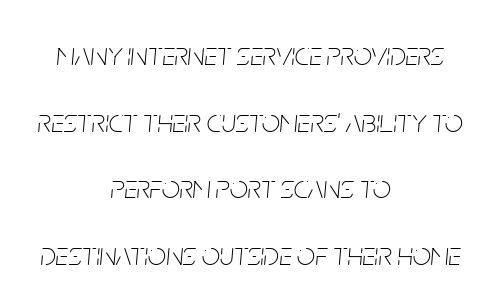
The image shows 32 px thin, condensed type, italic (leaning right); set centered, loose line spacing (2.08x), normal letter spacing, not underlined; low stroke contrast and a large x-height.
